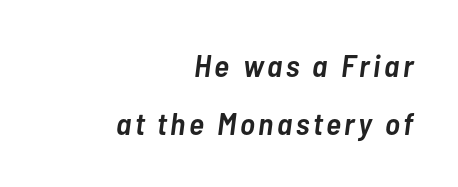
Q: Is the text bold? A: Semi-bold.
Q: Is the text italic (slanted)? A: Yes, it leans right by about 7 degrees.
Q: Is the text underlined? A: No.
Q: How is the paragraph aligned? A: Right-aligned.
Q: Width (condensed, normal, or wide)? A: Condensed.
Q: Stroke contrast? A: Low.
Q: x-height? A: Medium.
Q: Monospaced? A: No.
